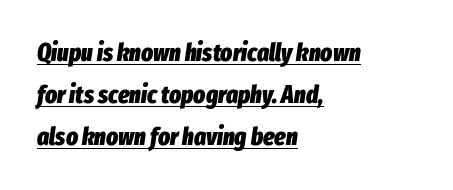
Q: Is the text bold? A: Yes.
Q: Is the text italic (slanted)? A: Yes, it leans right by about 8 degrees.
Q: Is the text underlined? A: Yes.
Q: How is the paragraph aligned? A: Left-aligned.
Q: Is the spacing between letters normal or unusually wide? A: Normal.
Q: Is the spacing between lines tight, normal or loose? A: Normal.
